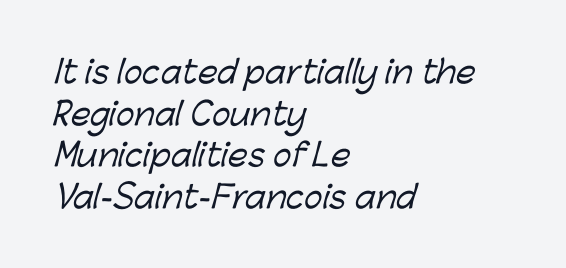
{"serif": "no", "width": "normal", "stroke_contrast": "low", "x_height": "medium", "monospaced": "no", "underline": "no", "align": "left", "line_spacing": "normal", "line_spacing_ratio": 1.34, "letter_spacing": "normal", "letter_spacing_em": 0.0, "glyph_px": 31}
